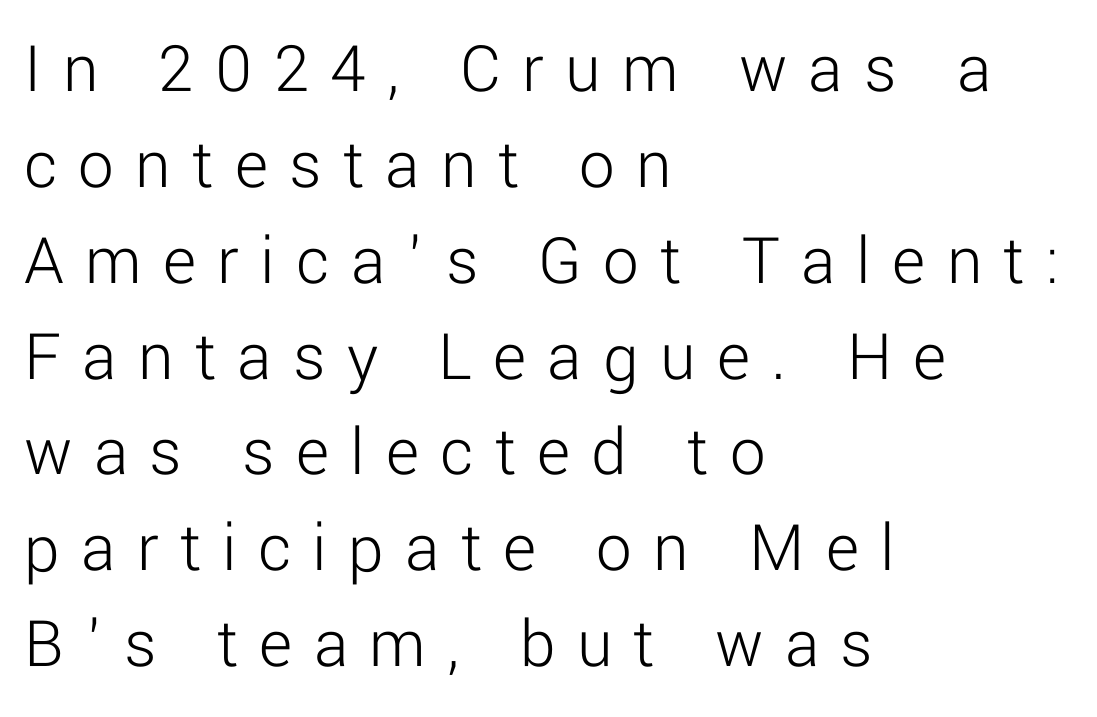
Q: Is the text bold? A: No.
Q: Is the text italic (slanted)? A: No, it is upright.
Q: Is the typeface a serif or a sans-serif typeface? A: Sans-serif.
Q: Is the text underlined? A: No.
Q: How is the paragraph aligned? A: Left-aligned.
Q: Is the spacing between letters normal or unusually wide? A: Unusually wide.
Q: Is the spacing between lines tight, normal or loose? A: Normal.
Q: Width (condensed, normal, or wide)? A: Normal.
Q: Stroke contrast? A: Low.
Q: x-height? A: Medium.
Q: Monospaced? A: No.
